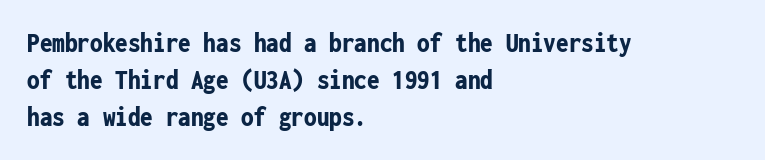
What weight is shown? A full bold with thick strokes. Regarding leading, the lines here are spaced in the standard way. This rendering leaves character spacing at its baseline value. Vertical strokes here are truly vertical.
